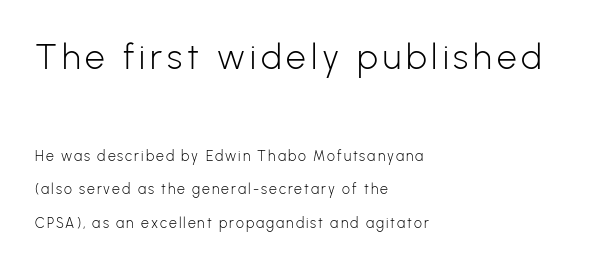
The image shows 35 px light sans-serif type, upright; set left-aligned, loose line spacing (2.39x), not underlined; the first (top) block is 2.5x larger; low stroke contrast and a medium x-height.
